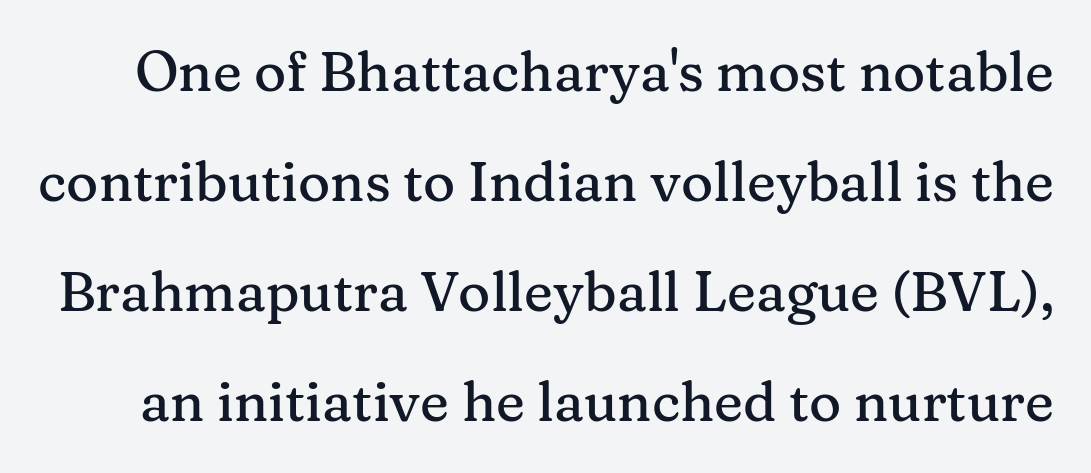
{"serif": "yes", "italic": "no", "width": "normal", "stroke_contrast": "medium", "x_height": "medium", "monospaced": "no", "underline": "no", "line_spacing": "loose", "line_spacing_ratio": 2.0, "letter_spacing": "normal", "letter_spacing_em": 0.0, "glyph_px": 55}
